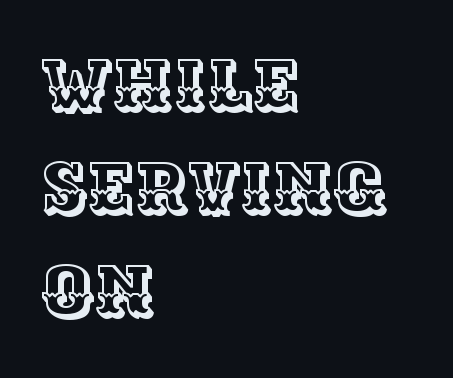
Spacing verdict: proportional, widths tailored to each character. The designer left line spacing at the default. Underlining? Definitely not there. The typography opts for an upright posture over an oblique one. Students, note that the glyphs here touch the page at normal intervals. This sample is left-justified, so line endings fall wherever the words run out.
